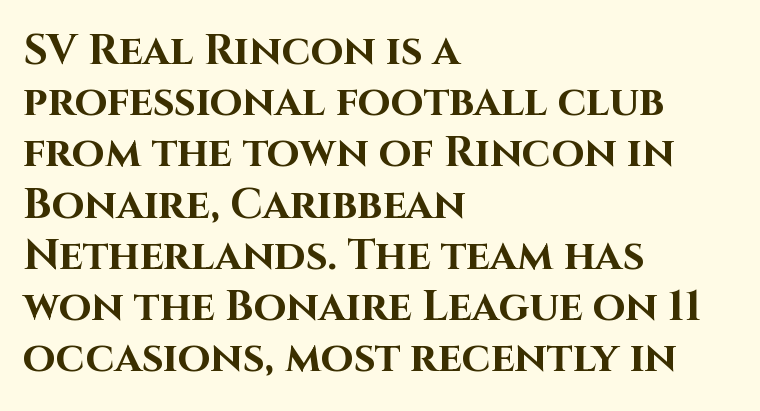
Q: Is the text bold? A: Yes.
Q: Is the text italic (slanted)? A: No, it is upright.
Q: Is the typeface a serif or a sans-serif typeface? A: Sans-serif.
Q: Is the text underlined? A: No.
Q: How is the paragraph aligned? A: Left-aligned.
Q: Is the spacing between letters normal or unusually wide? A: Normal.
Q: Width (condensed, normal, or wide)? A: Normal.
Q: Stroke contrast? A: High.
Q: x-height? A: Large.
Q: Monospaced? A: No.
